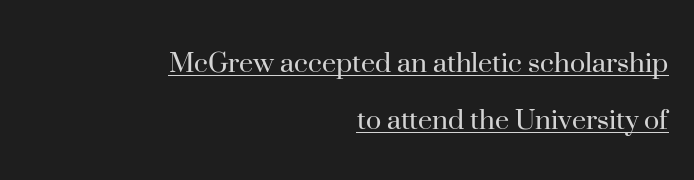
The image shows 32 px regular-weight serif type, upright; set right-aligned, line spacing 1.77x, normal letter spacing, underlined; high stroke contrast and a small x-height.
